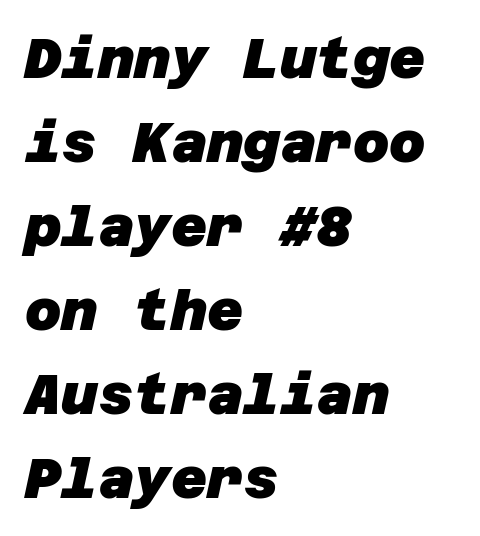
{"serif": "no", "bold": "yes", "weight": "heavy", "width": "normal", "stroke_contrast": "low", "x_height": "large", "underline": "no", "align": "left", "line_spacing": "normal", "line_spacing_ratio": 1.5, "letter_spacing": "normal", "letter_spacing_em": 0.0, "glyph_px": 56}
